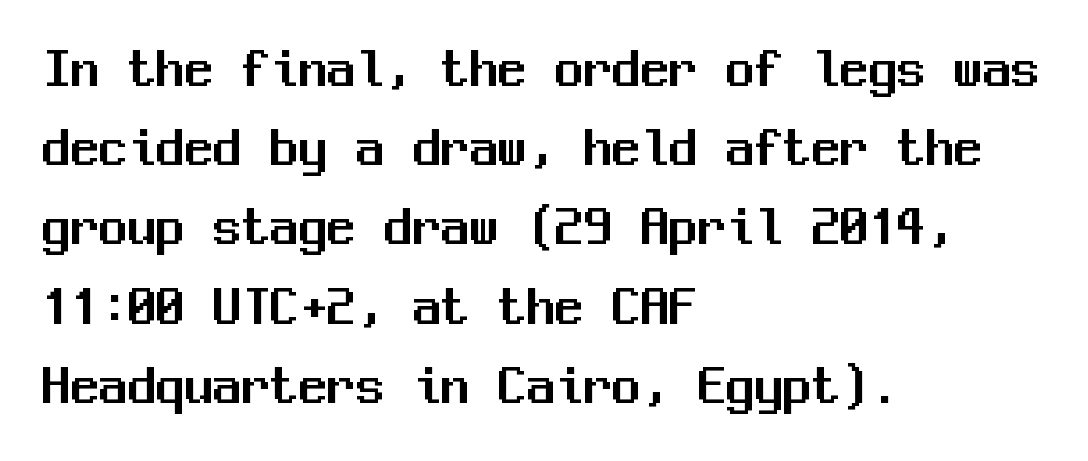
Q: Is the text italic (slanted)? A: No, it is upright.
Q: Is the typeface a serif or a sans-serif typeface? A: Sans-serif.
Q: Is the text underlined? A: No.
Q: How is the paragraph aligned? A: Left-aligned.
Q: Is the spacing between letters normal or unusually wide? A: Normal.
Q: Is the spacing between lines tight, normal or loose? A: Normal.
Q: Width (condensed, normal, or wide)? A: Normal.
Q: Stroke contrast? A: Medium.
Q: x-height? A: Medium.
Q: Monospaced? A: Yes.
